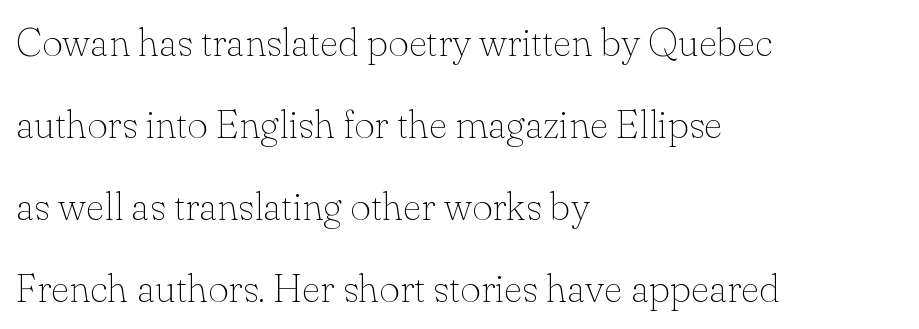
The image shows 40 px thin serif type, upright; set left-aligned, loose line spacing (2.05x), normal letter spacing, not underlined; low stroke contrast and a small x-height.
